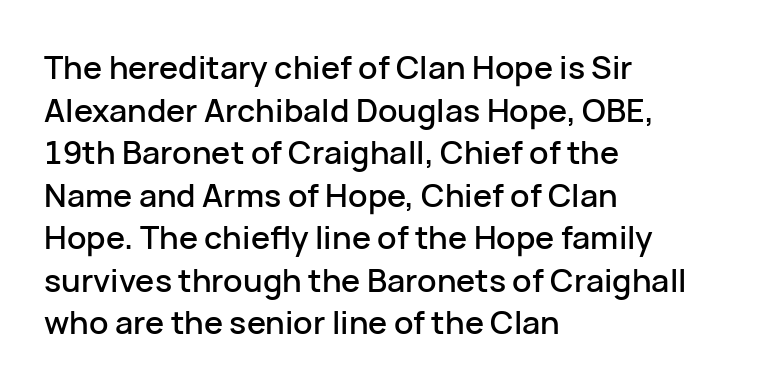
{"serif": "no", "italic": "no", "width": "normal", "stroke_contrast": "low", "x_height": "medium", "monospaced": "no", "underline": "no", "align": "left", "line_spacing": "normal", "line_spacing_ratio": 1.33, "letter_spacing": "normal", "letter_spacing_em": 0.0, "glyph_px": 32}
